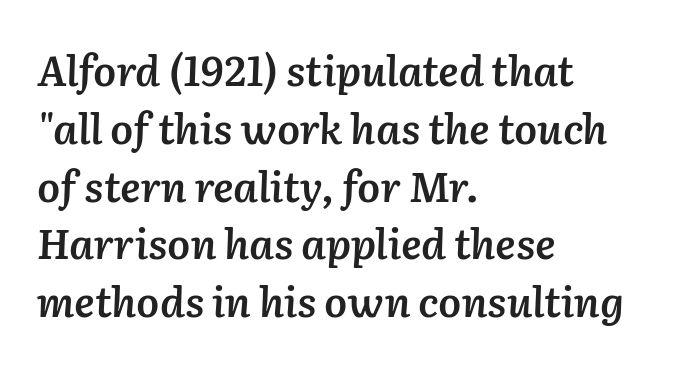
The foot of each line stays bare and open. Horizontal alignment here is leftward, the default for most running prose. There is no visible air inserted between adjacent glyphs. The letters advance in unequal steps, a hallmark of proportional type. This sample keeps an unexceptional amount of space between lines. A semibold gives these letters moderate extra thickness, short of bold.
